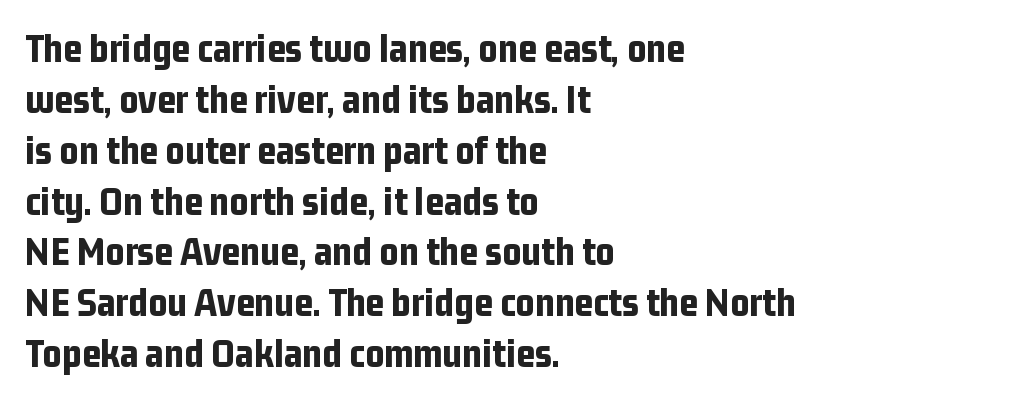
The image shows 41 px bold, condensed sans-serif type, upright; set left-aligned, line spacing 1.24x, normal letter spacing, not underlined; low stroke contrast and a medium x-height.
